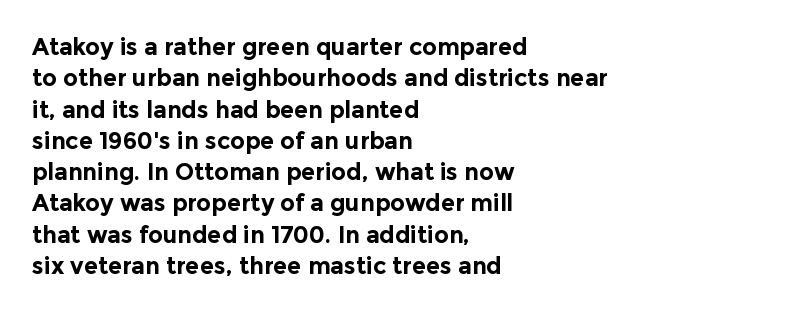
If you drew a line through each stem, it would be perfectly vertical. The face used here has the dense, thick strokes of a bold. All the whitespace from short lines collects on the right. Observe the ordinary spacing: letters are neighbours, not strangers. Rule under the text: the space is simply empty.
